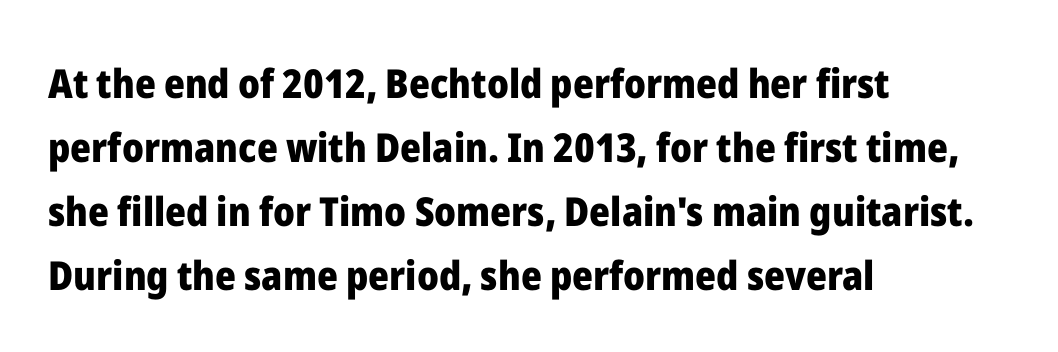
Each letter's strokes conclude bluntly, with no projecting serifs. The lines sit at an ordinary, default distance from one another. The sample has been set heavy, in full bold. The string is rendered with underlining switched off. Is there any slant? The stems are plumb. The type is set solid horizontally, with unmodified tracking.
